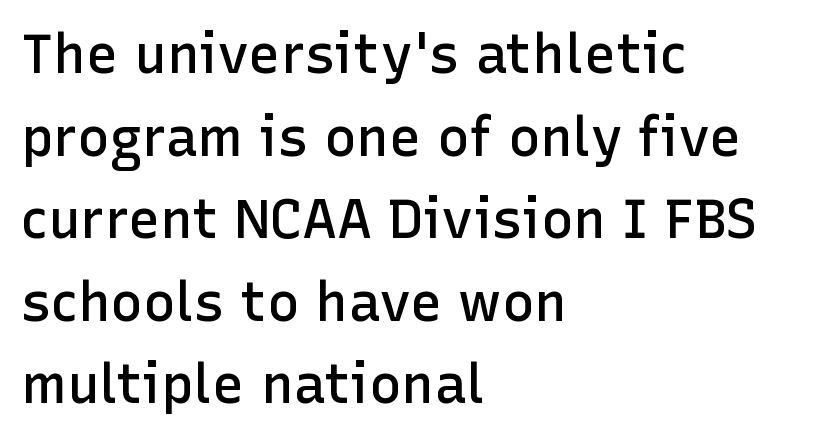
{"serif": "no", "italic": "no", "bold": "semi", "weight": "semibold", "width": "normal", "stroke_contrast": "low", "x_height": "medium", "monospaced": "no", "underline": "no", "align": "left", "line_spacing": "normal", "line_spacing_ratio": 1.53, "letter_spacing": "normal", "letter_spacing_em": 0.0, "glyph_px": 54}
